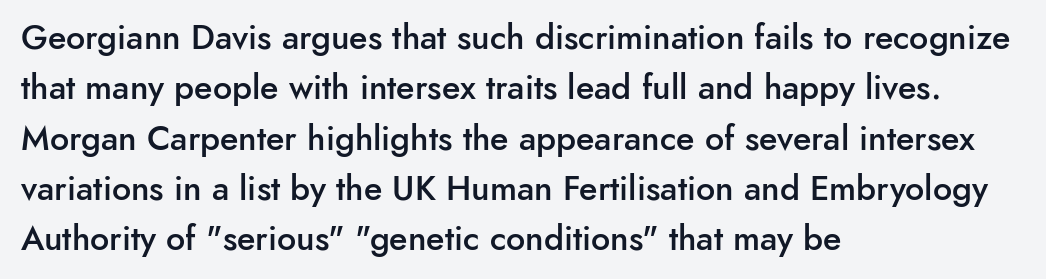
The image shows 34 px semibold sans-serif type, upright; set left-aligned, normal line spacing (1.48x), normal letter spacing, not underlined; low stroke contrast and a small x-height.
